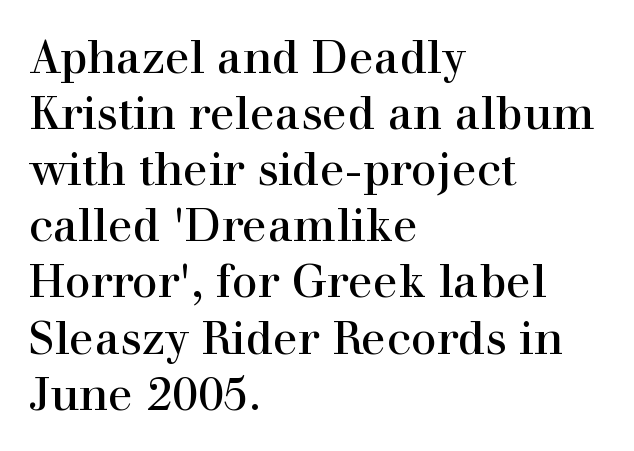
You can tell from the footed stems that serif type was used. Compared with a centered layout, this one pins lines to the left instead. Looks like regular typesetting: each glyph gets only the width it needs. There is no visible air inserted between adjacent glyphs. Posture: straight, roman, zero tilt. Vertical stems look standard width or narrower in stroke.
